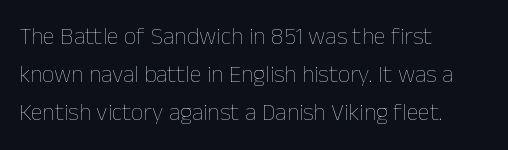
Is there much room between lines? A standard amount, neither cramped nor airy. A roman cut, with each character standing at attention. How are the letters spaced? Ordinarily, with no added tracking. This rendering features lettering with no underline. The paragraph shown leans on its left margin. The weight tops out at a normal text grade.
